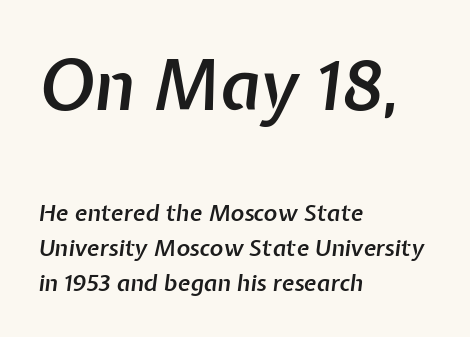
{"italic": "yes", "lean": "right", "slant_degrees": 7, "bold": "semi", "weight": "semibold", "width": "normal", "stroke_contrast": "low", "x_height": "medium", "monospaced": "no", "underline": "no", "align": "left", "line_spacing": "normal", "line_spacing_ratio": 1.51, "letter_spacing": "normal", "letter_spacing_em": 0.0, "larger_block": "first", "size_ratio": 3.0, "glyph_px": 69}
